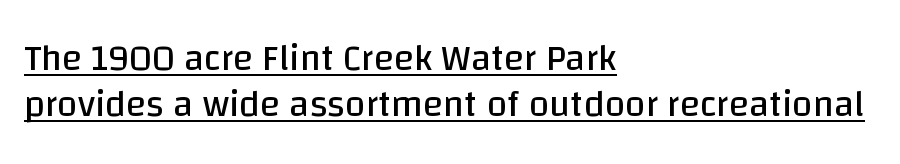
The image shows 37 px regular-weight sans-serif type, upright; set left-aligned, normal line spacing (1.25x), normal letter spacing, underlined; low stroke contrast and a large x-height.
